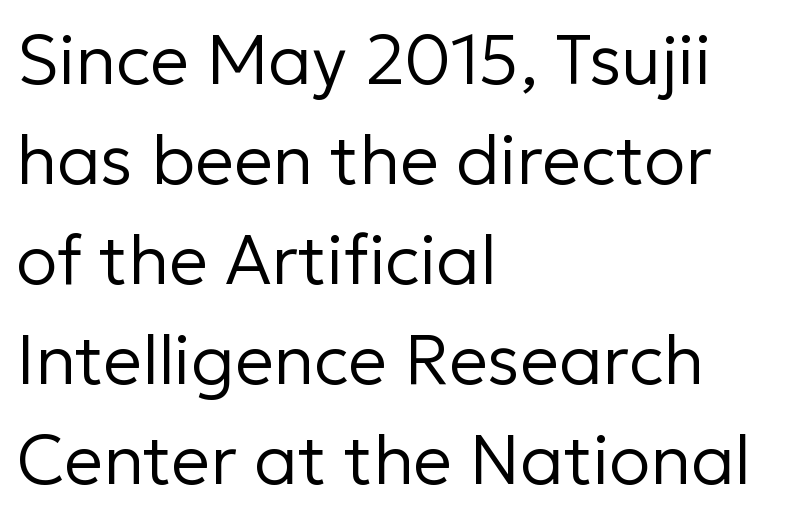
The image shows 69 px regular-weight sans-serif type, upright; set left-aligned, normal line spacing (1.45x), normal letter spacing, not underlined; low stroke contrast and a medium x-height.
